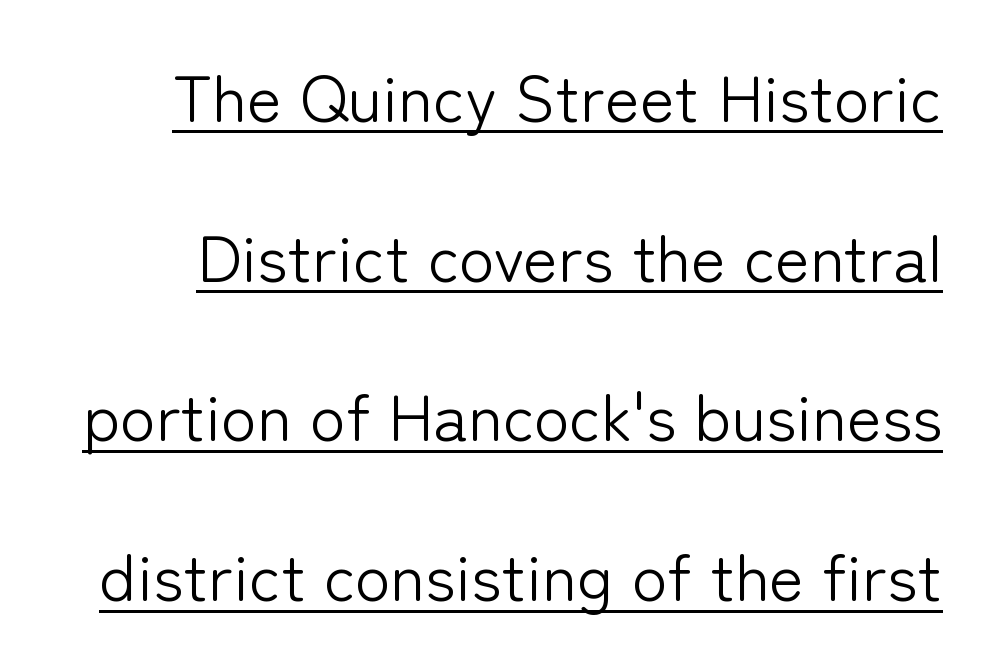
Q: Is the text bold? A: No.
Q: Is the text italic (slanted)? A: No, it is upright.
Q: Is the typeface a serif or a sans-serif typeface? A: Sans-serif.
Q: Is the text underlined? A: Yes.
Q: Is the spacing between letters normal or unusually wide? A: Normal.
Q: Is the spacing between lines tight, normal or loose? A: Loose.
Q: Width (condensed, normal, or wide)? A: Normal.
Q: Stroke contrast? A: Low.
Q: x-height? A: Medium.
Q: Monospaced? A: No.
